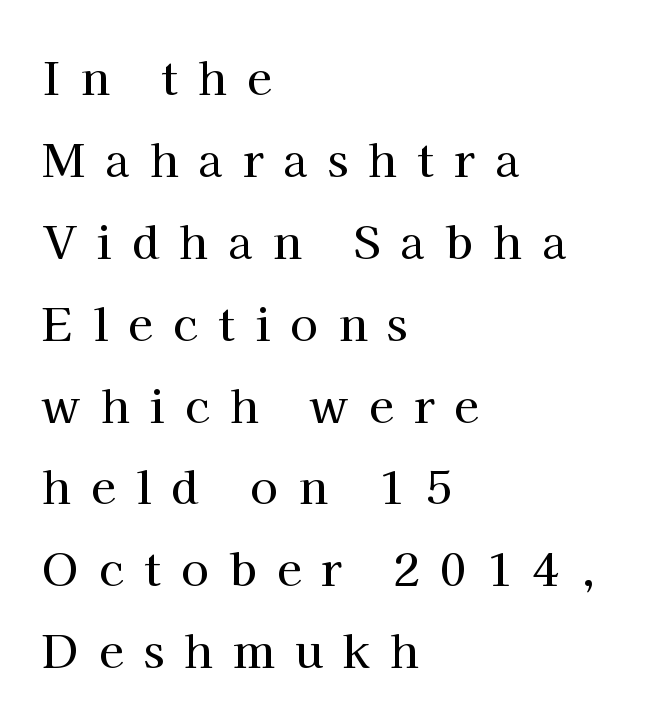
Typographically, this falls in the serif category. These lines were composed using upright roman letters. Layout note: lines flush left. Glyph-to-glyph distance is far greater than everyday printed text. Descenders are the only things crossing below the line. Note the varied advance widths — an 'i' is clearly narrower than an 'm'.
